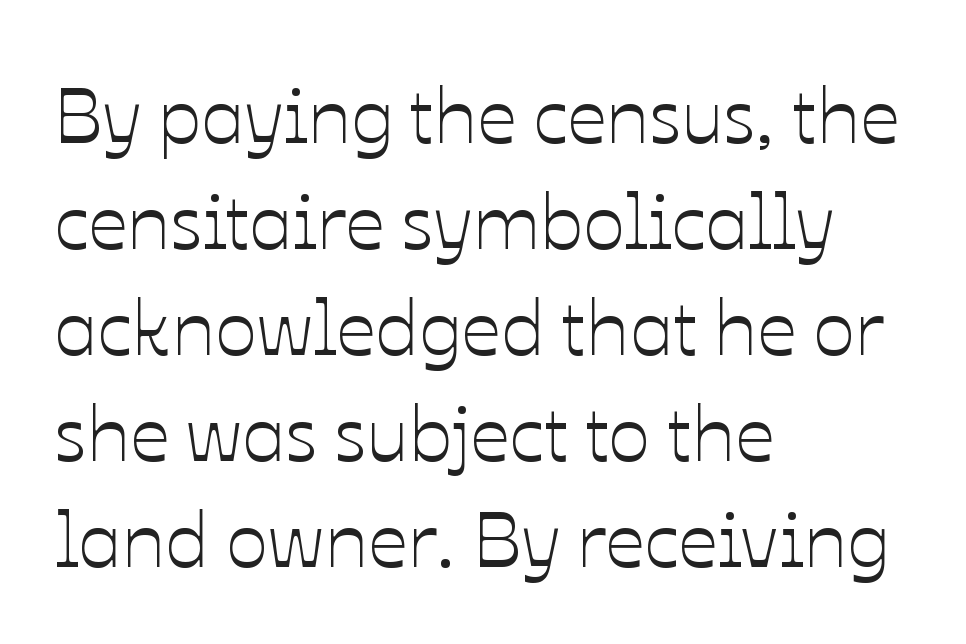
{"italic": "no", "width": "normal", "stroke_contrast": "low", "x_height": "medium", "monospaced": "no", "underline": "no", "align": "left", "line_spacing": "normal", "line_spacing_ratio": 1.36, "letter_spacing": "normal", "letter_spacing_em": 0.0, "glyph_px": 78}
